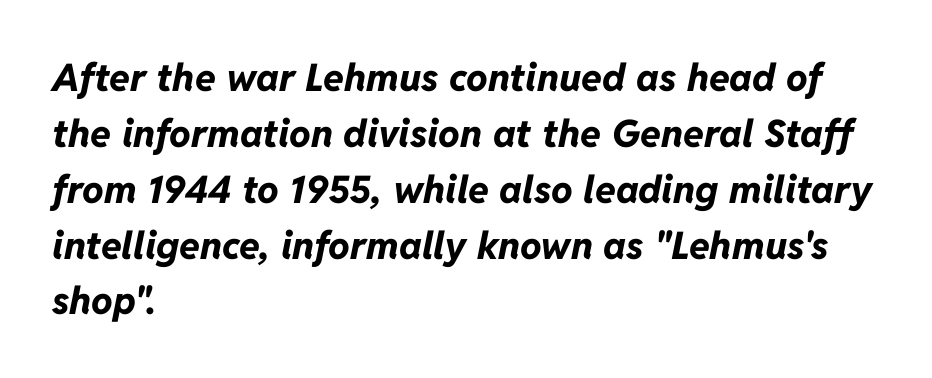
The image shows 38 px bold type, italic (leaning right); set left-aligned, normal line spacing (1.47x), normal letter spacing, not underlined; low stroke contrast and a medium x-height.
